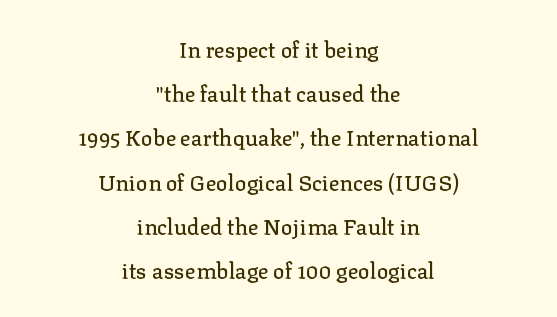
Q: Is the text italic (slanted)? A: No, it is upright.
Q: Is the text underlined? A: No.
Q: How is the paragraph aligned? A: Centered.
Q: Is the spacing between letters normal or unusually wide? A: Normal.
Q: Is the spacing between lines tight, normal or loose? A: Loose.
